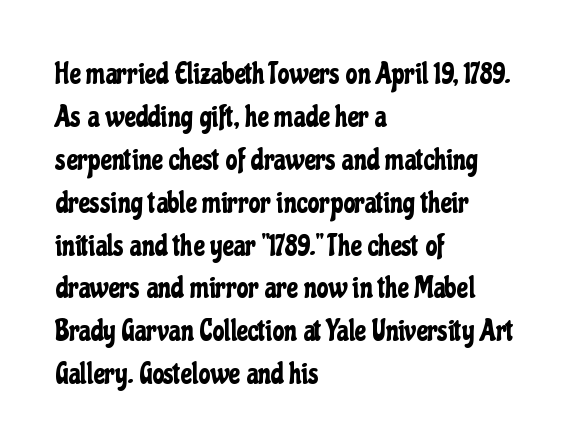
The image shows 30 px condensed sans-serif type, upright; set left-aligned, normal line spacing (1.43x), normal letter spacing, not underlined; low stroke contrast and a medium x-height.
